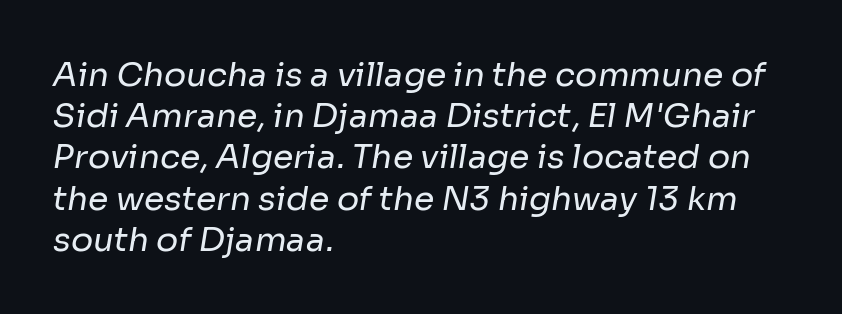
Q: Is the text bold? A: No.
Q: Is the typeface a serif or a sans-serif typeface? A: Sans-serif.
Q: Is the text underlined? A: No.
Q: How is the paragraph aligned? A: Left-aligned.
Q: Is the spacing between letters normal or unusually wide? A: Normal.
Q: Is the spacing between lines tight, normal or loose? A: Normal.
Q: Width (condensed, normal, or wide)? A: Normal.
Q: Stroke contrast? A: Low.
Q: x-height? A: Medium.
Q: Monospaced? A: No.
